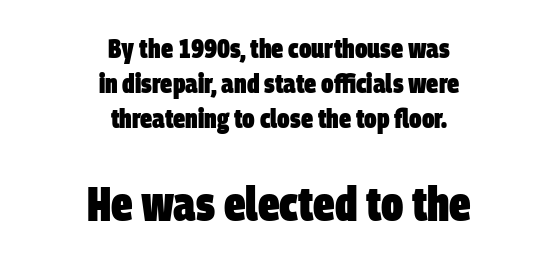
Q: Is the text bold? A: Yes.
Q: Is the typeface a serif or a sans-serif typeface? A: Sans-serif.
Q: Is the text underlined? A: No.
Q: How is the paragraph aligned? A: Centered.
Q: Is the spacing between letters normal or unusually wide? A: Normal.
Q: Is the spacing between lines tight, normal or loose? A: Normal.
Q: Which block of text is set in a larger size, the first (top) or the second (bottom)? A: The second (bottom) one.
Q: Width (condensed, normal, or wide)? A: Condensed.
Q: Stroke contrast? A: Low.
Q: x-height? A: Large.
Q: Monospaced? A: No.
